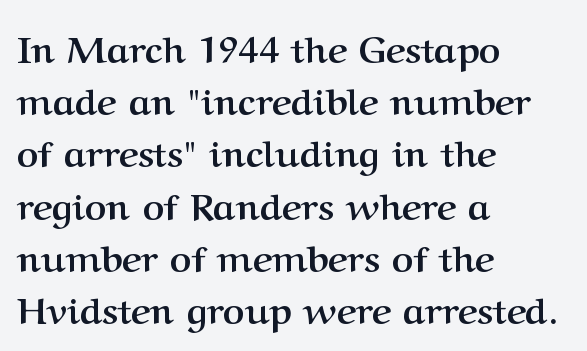
Q: Is the text bold? A: Yes.
Q: Is the text italic (slanted)? A: No, it is upright.
Q: Is the typeface a serif or a sans-serif typeface? A: Serif.
Q: Is the text underlined? A: No.
Q: How is the paragraph aligned? A: Left-aligned.
Q: Is the spacing between letters normal or unusually wide? A: Normal.
Q: Is the spacing between lines tight, normal or loose? A: Normal.
Q: Width (condensed, normal, or wide)? A: Normal.
Q: Stroke contrast? A: Medium.
Q: x-height? A: Medium.
Q: Monospaced? A: No.
